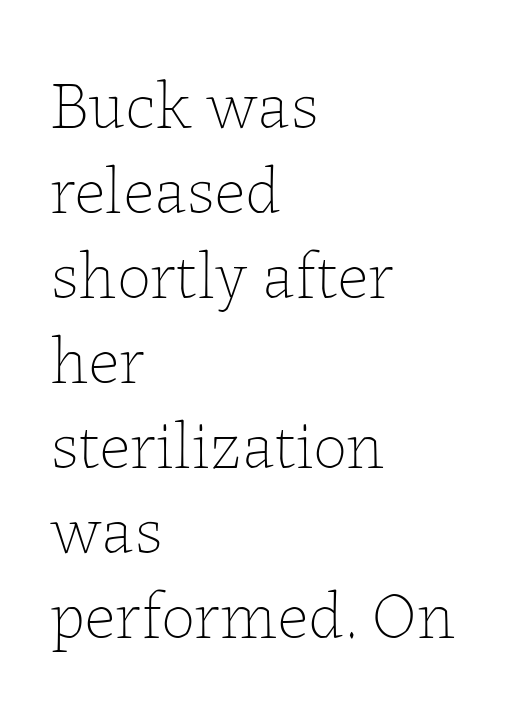
{"italic": "no", "bold": "no", "weight": "thin", "width": "normal", "stroke_contrast": "low", "x_height": "medium", "monospaced": "no", "underline": "no", "align": "left", "line_spacing": "normal", "line_spacing_ratio": 1.25, "letter_spacing": "normal", "letter_spacing_em": 0.0, "glyph_px": 68}
